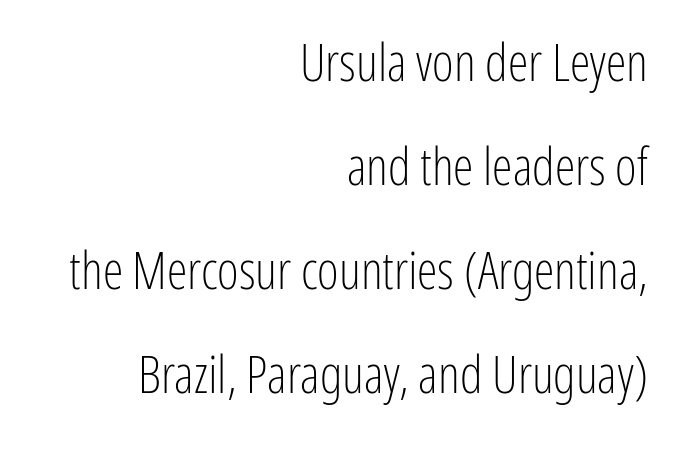
The image shows 52 px light, condensed sans-serif type, upright; set right-aligned, loose line spacing (2.0x), normal letter spacing, not underlined; low stroke contrast and a medium x-height.
